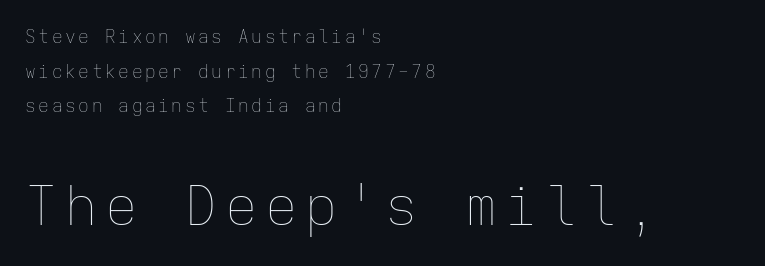
Q: Is the text bold? A: No.
Q: Is the text italic (slanted)? A: No, it is upright.
Q: Is the text underlined? A: No.
Q: How is the paragraph aligned? A: Left-aligned.
Q: Is the spacing between lines tight, normal or loose? A: Loose.
Q: Which block of text is set in a larger size, the first (top) or the second (bottom)? A: The second (bottom) one.
Q: Width (condensed, normal, or wide)? A: Normal.
Q: Stroke contrast? A: Low.
Q: x-height? A: Medium.
Q: Monospaced? A: Yes.
